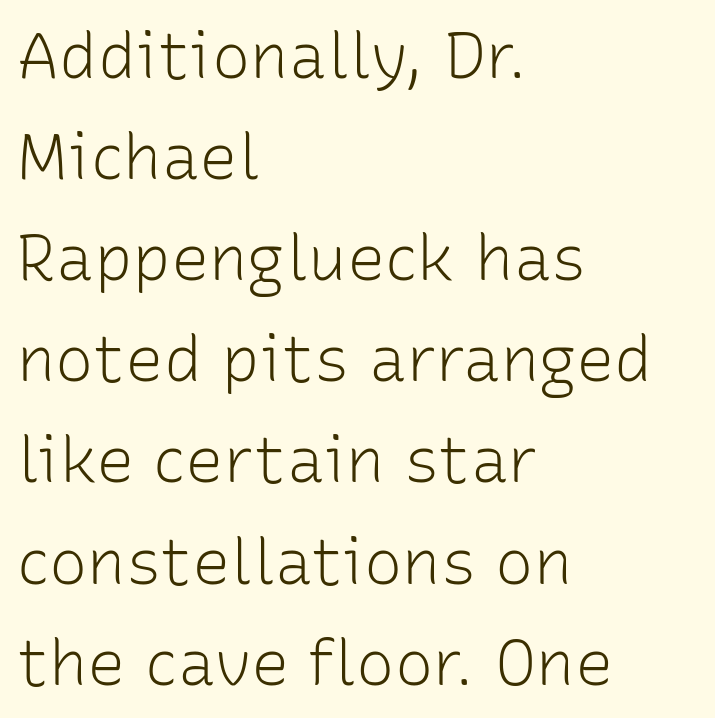
The image shows 64 px light sans-serif type, upright; set left-aligned, normal line spacing (1.58x), normal letter spacing, not underlined; low stroke contrast and a medium x-height.
